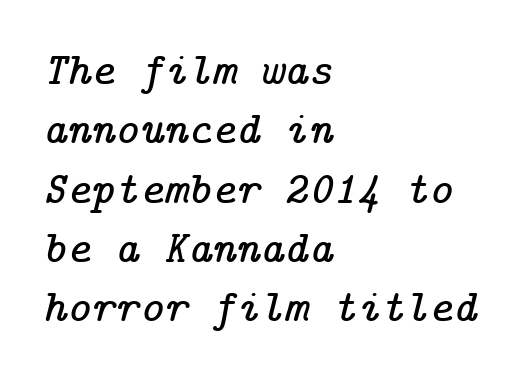
The image shows 46 px serif type, italic (leaning right); set left-aligned, normal line spacing (1.29x), normal letter spacing, not underlined; low stroke contrast and a medium x-height.
